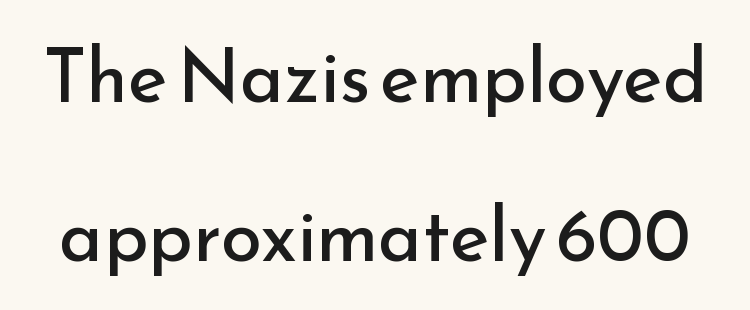
{"serif": "no", "italic": "no", "bold": "no", "weight": "regular", "width": "normal", "stroke_contrast": "low", "x_height": "small", "monospaced": "no", "underline": "no", "line_spacing": "loose", "line_spacing_ratio": 2.12, "letter_spacing": "normal", "letter_spacing_em": 0.0, "glyph_px": 75}
